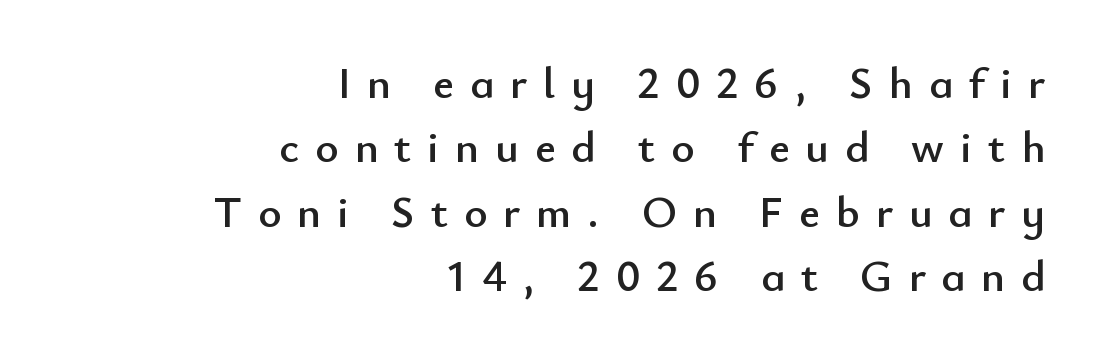
The image shows 45 px sans-serif type, upright; set right-aligned, normal line spacing (1.43x), unusually wide letter spacing (+0.35 em), not underlined; low stroke contrast and a small x-height.
